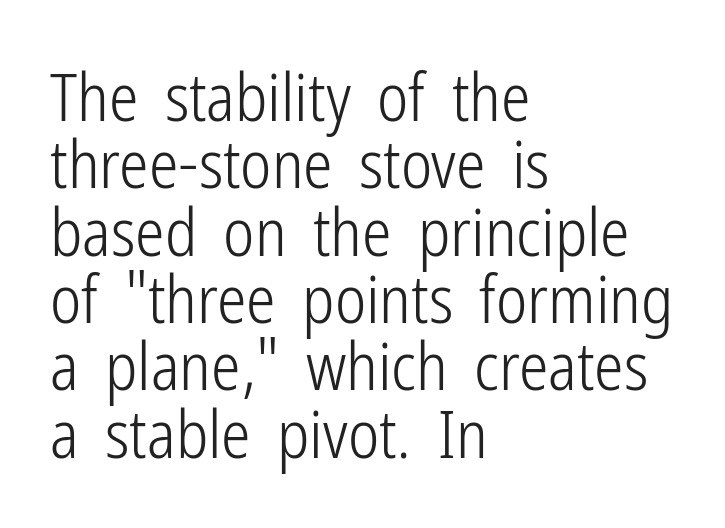
{"serif": "no", "italic": "no", "bold": "no", "weight": "light", "width": "condensed", "stroke_contrast": "low", "x_height": "medium", "monospaced": "no", "underline": "no", "align": "left", "line_spacing": "tight", "line_spacing_ratio": 1.02, "letter_spacing": "normal", "letter_spacing_em": 0.0, "glyph_px": 66}
